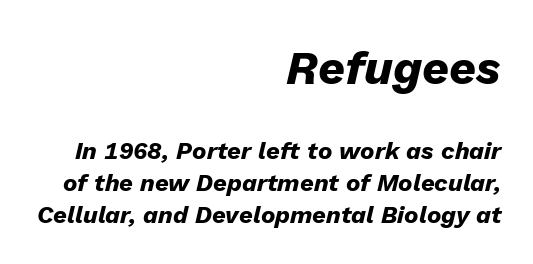
{"italic": "yes", "lean": "right", "slant_degrees": 13, "bold": "yes", "weight": "heavy", "width": "normal", "stroke_contrast": "low", "x_height": "medium", "monospaced": "no", "underline": "no", "align": "right", "line_spacing": "normal", "line_spacing_ratio": 1.33, "letter_spacing": "normal", "letter_spacing_em": 0.0, "larger_block": "first", "size_ratio": 1.96, "glyph_px": 47}
